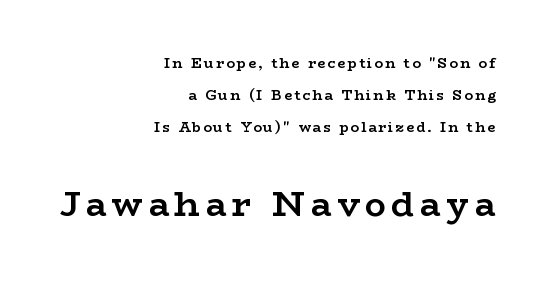
{"serif": "yes", "italic": "no", "bold": "yes", "weight": "semibold", "width": "wide", "stroke_contrast": "low", "x_height": "medium", "monospaced": "no", "underline": "no", "align": "right", "line_spacing": "loose", "line_spacing_ratio": 2.29, "larger_block": "second", "size_ratio": 2.5, "glyph_px": 35}
